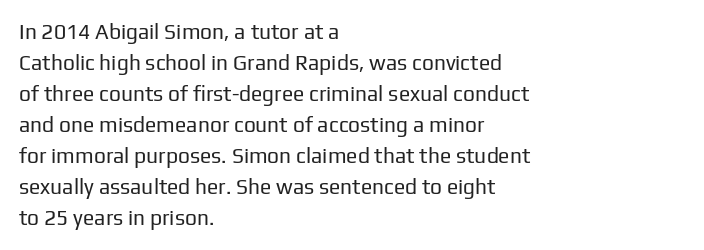
The image shows 21 px text type, upright; set left-aligned, normal line spacing (1.48x), normal letter spacing, not underlined.
